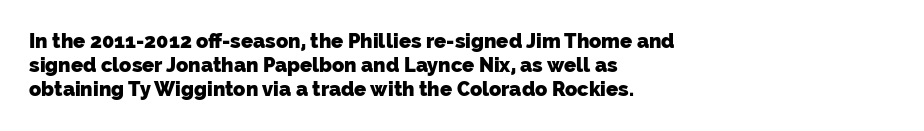
The image shows 20 px bold type; set left-aligned, line spacing 1.21x, normal letter spacing, not underlined.
